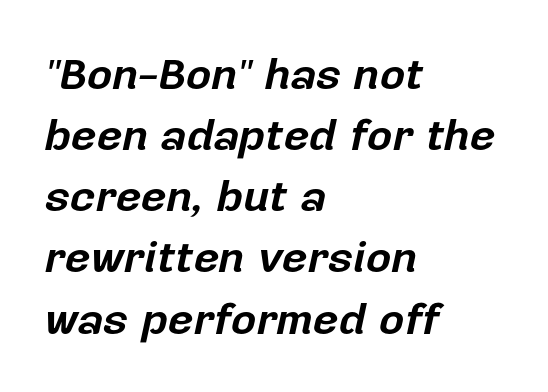
{"italic": "yes", "lean": "right", "slant_degrees": 12, "bold": "yes", "weight": "bold", "width": "normal", "stroke_contrast": "low", "x_height": "medium", "monospaced": "no", "underline": "no", "align": "left", "line_spacing": "normal", "line_spacing_ratio": 1.39, "letter_spacing": "normal", "letter_spacing_em": 0.0, "glyph_px": 44}
